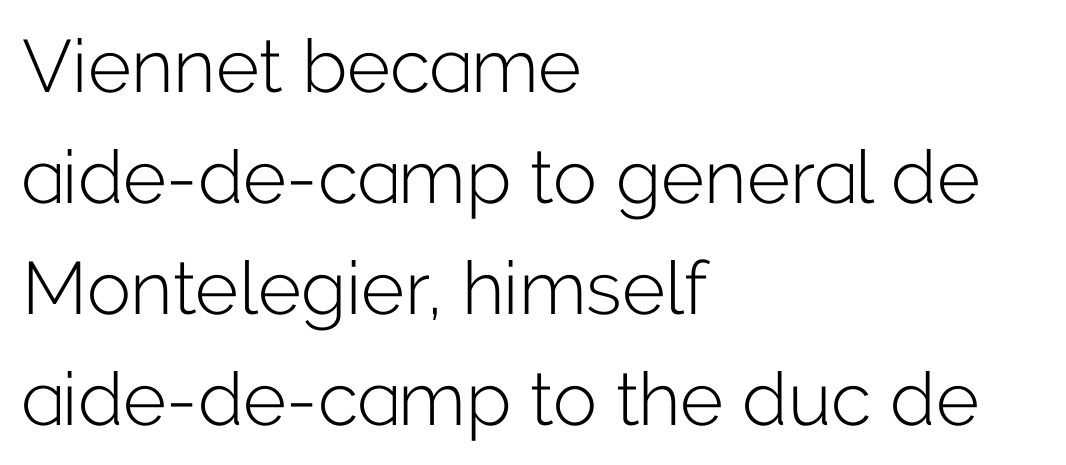
Italic? Not at all — the glyphs are vertical. Quick note: interline space is typical. Honestly, the letter spacing is just normal — you wouldn't notice it. These lines are rendered in a variable-pitch font. The glyphs are unaccompanied by any horizontal stroke below them. Horizontally, the lines are justified to the leading edge only.
